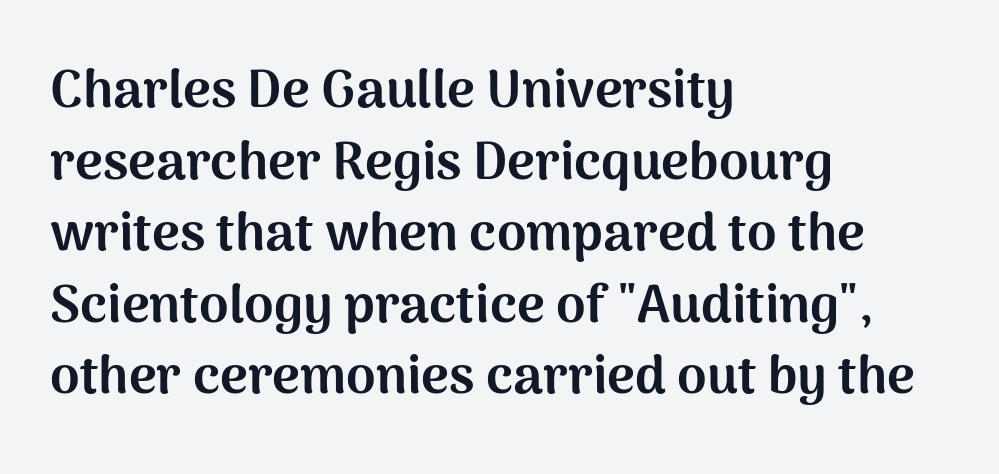
Q: Is the text bold? A: Yes.
Q: Is the text italic (slanted)? A: No, it is upright.
Q: Is the typeface a serif or a sans-serif typeface? A: Sans-serif.
Q: Is the text underlined? A: No.
Q: How is the paragraph aligned? A: Left-aligned.
Q: Is the spacing between letters normal or unusually wide? A: Normal.
Q: Is the spacing between lines tight, normal or loose? A: Normal.
Q: Width (condensed, normal, or wide)? A: Normal.
Q: Stroke contrast? A: Medium.
Q: x-height? A: Medium.
Q: Monospaced? A: No.
